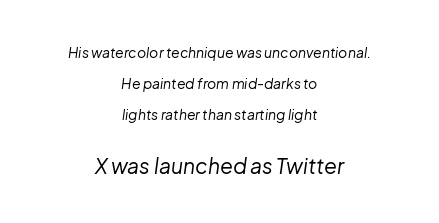
Q: Is the text bold? A: No.
Q: Is the text italic (slanted)? A: Yes, it leans right by about 8 degrees.
Q: Is the text underlined? A: No.
Q: How is the paragraph aligned? A: Centered.
Q: Is the spacing between letters normal or unusually wide? A: Normal.
Q: Is the spacing between lines tight, normal or loose? A: Loose.
Q: Which block of text is set in a larger size, the first (top) or the second (bottom)? A: The second (bottom) one.
